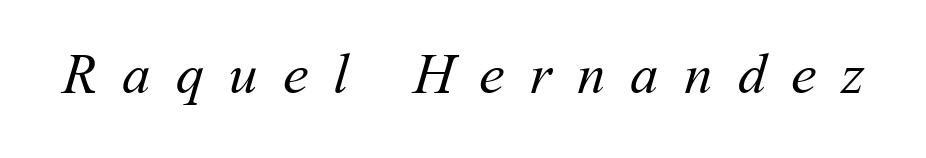
The image shows 57 px regular-weight type; set unusually wide letter spacing (+0.44 em), not underlined; medium stroke contrast and a medium x-height.
